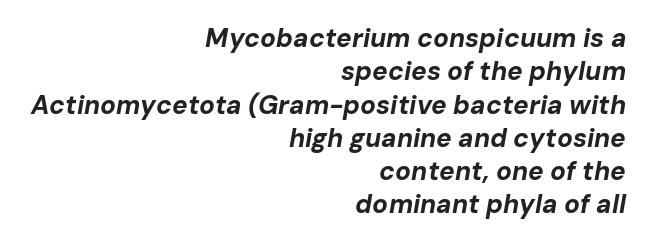
Q: Is the text bold? A: Yes.
Q: Is the text italic (slanted)? A: Yes, it leans right by about 10 degrees.
Q: Is the text underlined? A: No.
Q: How is the paragraph aligned? A: Right-aligned.
Q: Is the spacing between letters normal or unusually wide? A: Normal.
Q: Is the spacing between lines tight, normal or loose? A: Normal.
